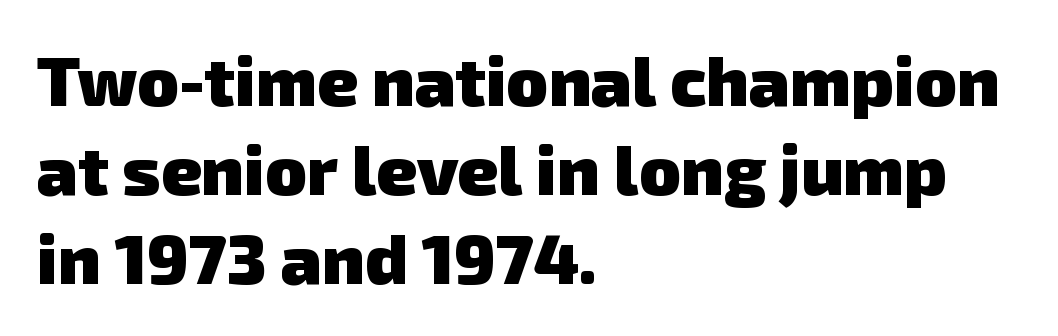
Q: Is the text bold? A: Yes.
Q: Is the typeface a serif or a sans-serif typeface? A: Sans-serif.
Q: Is the text underlined? A: No.
Q: How is the paragraph aligned? A: Left-aligned.
Q: Is the spacing between letters normal or unusually wide? A: Normal.
Q: Is the spacing between lines tight, normal or loose? A: Normal.
Q: Width (condensed, normal, or wide)? A: Normal.
Q: Stroke contrast? A: Low.
Q: x-height? A: Medium.
Q: Monospaced? A: No.
